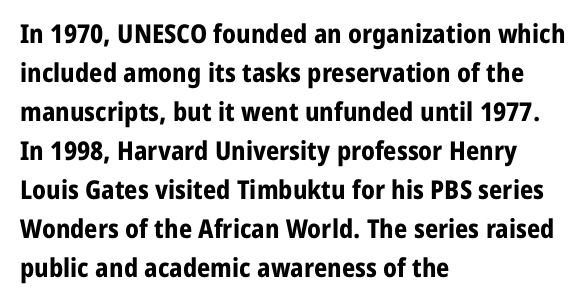
{"italic": "no", "bold": "yes", "underline": "no", "align": "left", "line_spacing": "normal", "line_spacing_ratio": 1.5, "letter_spacing": "normal", "letter_spacing_em": 0.0, "glyph_px": 26}
